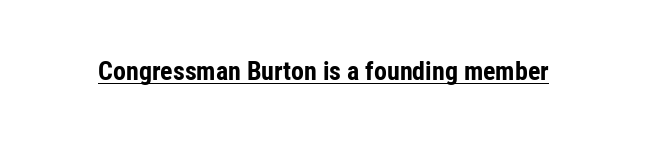
Q: Is the text bold? A: Yes.
Q: Is the text italic (slanted)? A: No, it is upright.
Q: Is the text underlined? A: Yes.
Q: Is the spacing between letters normal or unusually wide? A: Normal.
